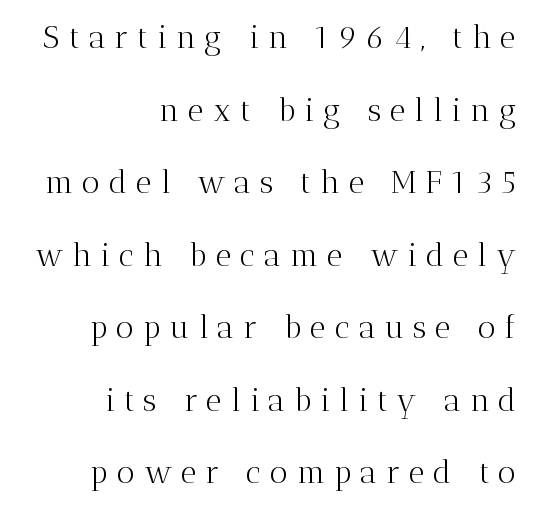
There is plenty of visible air inserted between adjacent glyphs. Loosely led — the rows are spread out. No word sits above an underline. The text was rendered using a seriffed face with decorative stroke endings.
